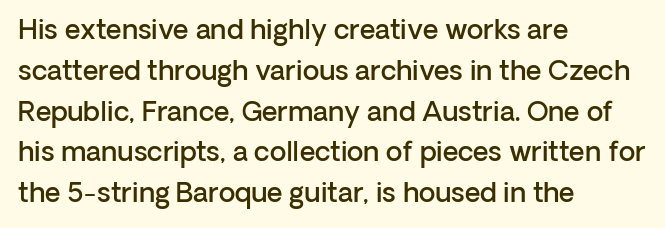
{"italic": "no", "bold": "semi", "underline": "no", "align": "left", "line_spacing": "normal", "line_spacing_ratio": 1.51, "letter_spacing": "normal", "letter_spacing_em": 0.0, "glyph_px": 27}
